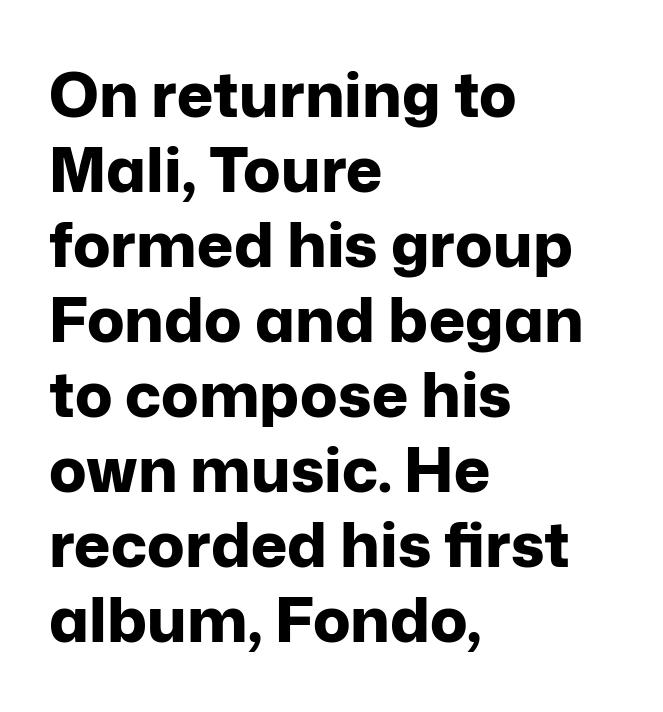
The image shows 62 px bold sans-serif type, upright; set left-aligned, line spacing 1.21x, normal letter spacing, not underlined; low stroke contrast and a medium x-height.
